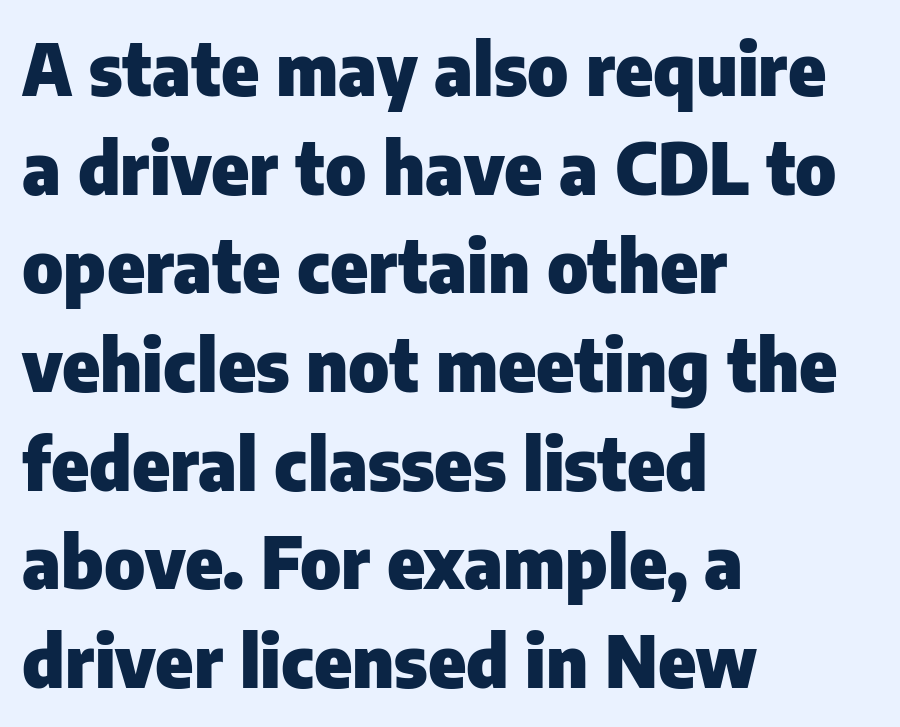
The image shows 71 px heavy sans-serif type, upright; set left-aligned, normal line spacing (1.39x), normal letter spacing, not underlined; low stroke contrast and a medium x-height.
